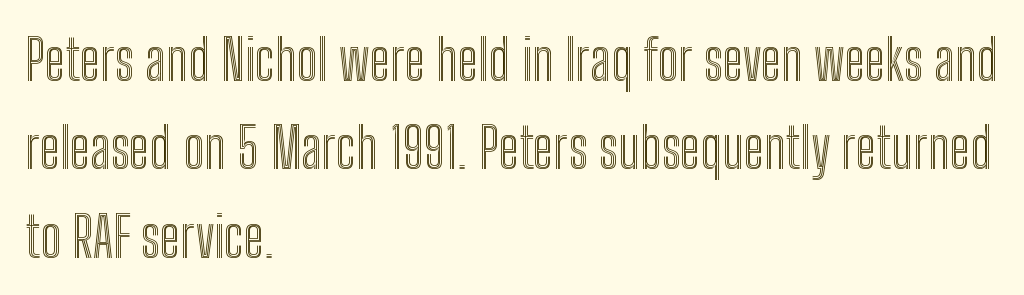
The image shows 56 px condensed type, upright; set left-aligned, normal line spacing (1.58x), normal letter spacing, not underlined; a medium x-height.
